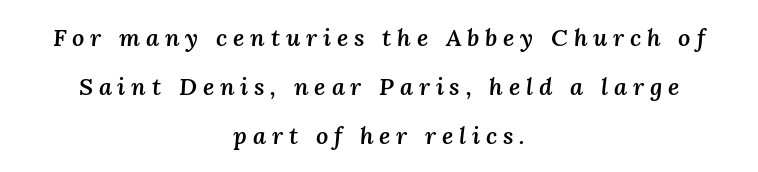
The image shows 24 px text type, italic (leaning right); set centered, loose line spacing (2.04x), unusually wide letter spacing (+0.24 em), not underlined.
